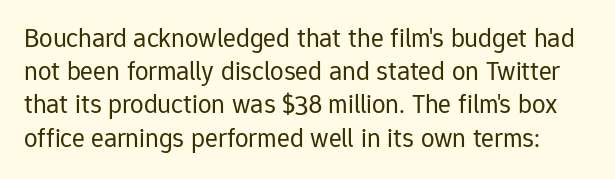
Q: Is the text bold? A: No.
Q: Is the text italic (slanted)? A: No, it is upright.
Q: Is the text underlined? A: No.
Q: Is the spacing between letters normal or unusually wide? A: Normal.
